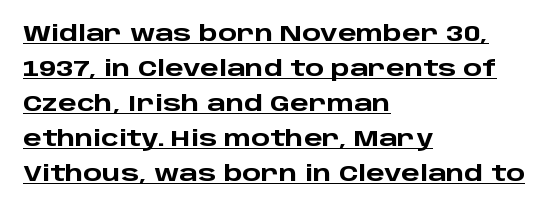
{"italic": "no", "bold": "yes", "underline": "yes", "align": "left", "line_spacing": "normal", "line_spacing_ratio": 1.59, "letter_spacing": "normal", "letter_spacing_em": 0.0, "glyph_px": 22}
